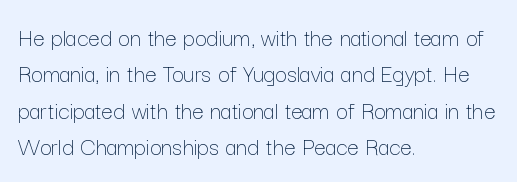
The image shows 26 px text type, upright; set left-aligned, normal line spacing (1.4x), normal letter spacing, not underlined.
